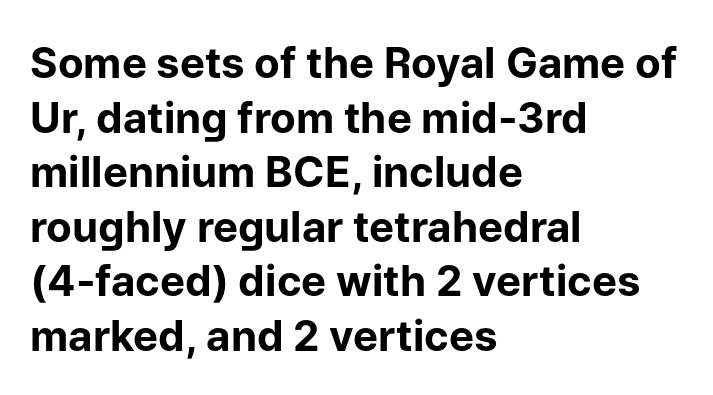
Looks like regular typesetting: each glyph gets only the width it needs. You could call the tracking neutral — neither tight nor loose. Chunky letters — that's bold for sure. The paragraph shown leans on its left margin. Whoever set this chose a conventional vertical rhythm. Regarding serifs, this sample does without them.
